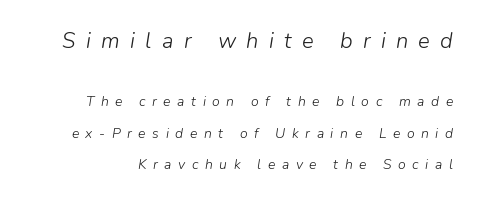
Q: Is the text bold? A: No.
Q: Is the text italic (slanted)? A: Yes, it leans right by about 9 degrees.
Q: Is the text underlined? A: No.
Q: Is the spacing between letters normal or unusually wide? A: Unusually wide.
Q: Is the spacing between lines tight, normal or loose? A: Loose.
Q: Which block of text is set in a larger size, the first (top) or the second (bottom)? A: The first (top) one.
